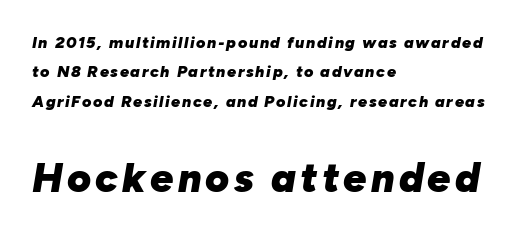
The image shows 41 px heavy type, italic (leaning right); set left-aligned, line spacing 1.83x, not underlined; the second (bottom) block is 2.56x larger; low stroke contrast and a medium x-height.
